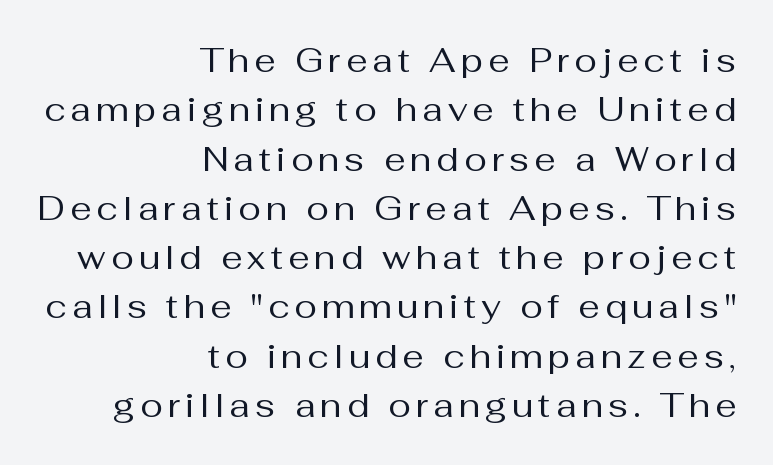
What's the leading like? Ordinary, nothing unusual. Unbolded letterforms with no extra heft. The passage shown is not underscored anywhere. The rendering uses natural spacing where letterforms have individual widths. The type family on display is of the sans-serif kind.
